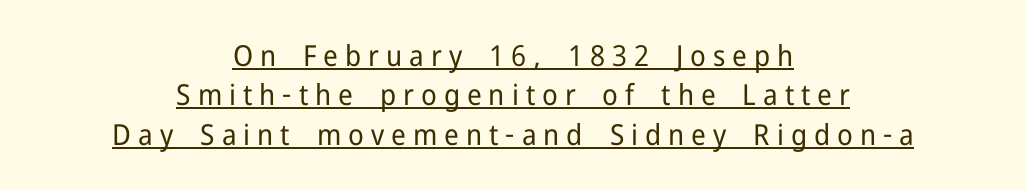
This is roman type, the default non-slanted kind. Where is the straight margin? There isn't one; the lines are centered. These lines are composed in type without serifs. Tracking value appears strongly positive — letters spread wide.
